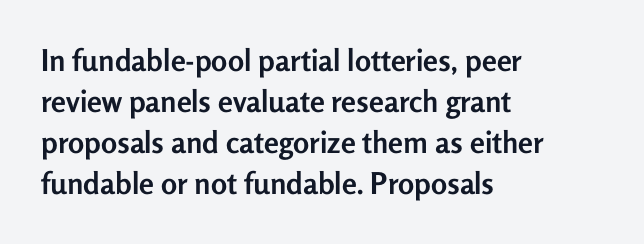
{"serif": "no", "italic": "no", "bold": "yes", "weight": "semibold", "width": "normal", "stroke_contrast": "low", "x_height": "medium", "monospaced": "no", "underline": "no", "align": "left", "line_spacing": "normal", "line_spacing_ratio": 1.37, "letter_spacing": "normal", "letter_spacing_em": 0.0, "glyph_px": 30}
